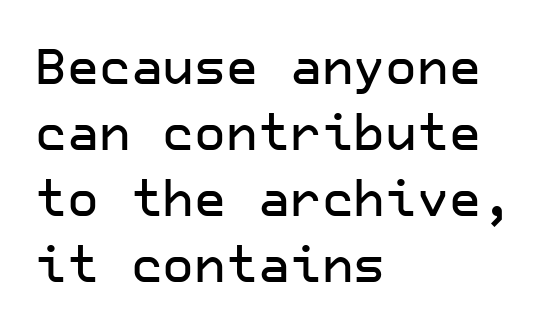
{"serif": "no", "italic": "no", "width": "normal", "stroke_contrast": "low", "x_height": "medium", "underline": "no", "align": "left", "line_spacing": "normal", "line_spacing_ratio": 1.35, "letter_spacing": "normal", "letter_spacing_em": 0.0, "glyph_px": 49}
